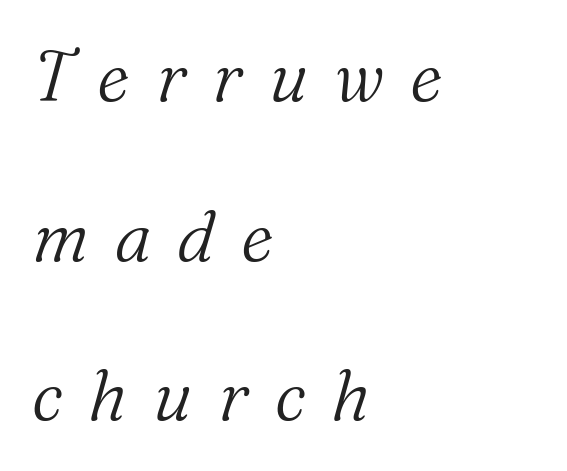
Would a proofreader flag this as italicized? Yes. The rendering anchors every line to the left-hand side. Do the characters align in a grid? No, the font is proportional. A bare baseline throughout the passage.
